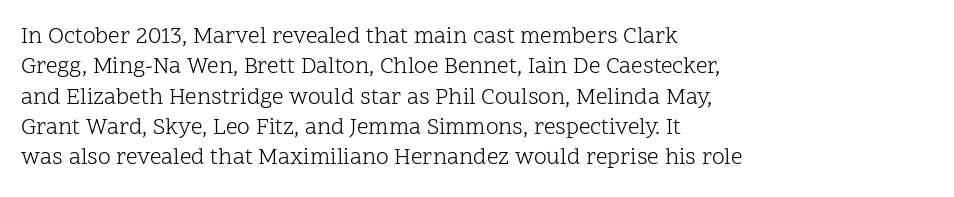
{"italic": "no", "bold": "no", "underline": "no", "align": "left", "line_spacing": "normal", "line_spacing_ratio": 1.32, "letter_spacing": "normal", "letter_spacing_em": 0.0, "glyph_px": 23}
